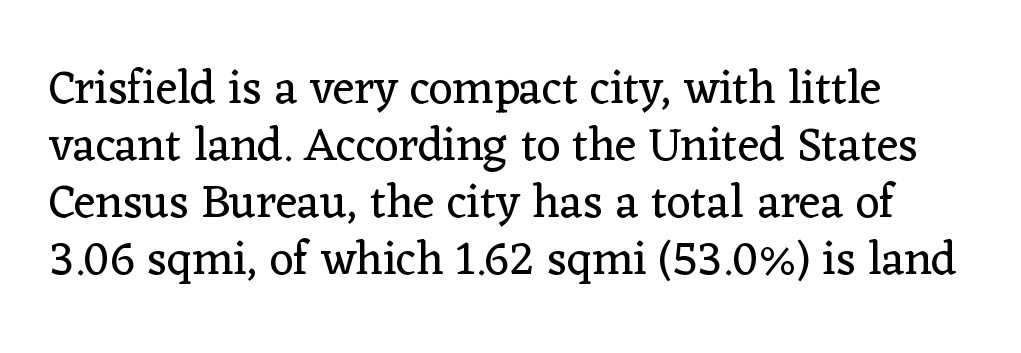
The image shows 47 px regular-weight serif type, upright; set line spacing 1.21x, normal letter spacing, not underlined; low stroke contrast and a medium x-height.
